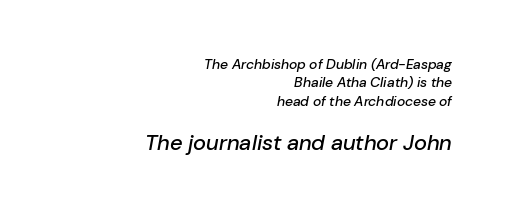
{"italic": "yes", "lean": "right", "slant_degrees": 10, "underline": "no", "align": "right", "line_spacing": "normal", "line_spacing_ratio": 1.31, "letter_spacing": "normal", "letter_spacing_em": 0.0, "larger_block": "second", "size_ratio": 1.57, "glyph_px": 22}
